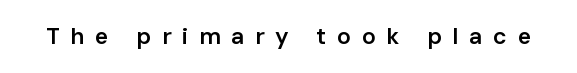
{"italic": "no", "bold": "semi", "underline": "no", "letter_spacing": "wide", "letter_spacing_em": 0.47, "glyph_px": 23}
